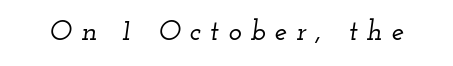
{"serif": "yes", "italic": "yes", "lean": "right", "slant_degrees": 12, "width": "wide", "stroke_contrast": "low", "x_height": "small", "monospaced": "no", "underline": "no", "letter_spacing": "wide", "letter_spacing_em": 0.33, "glyph_px": 28}
